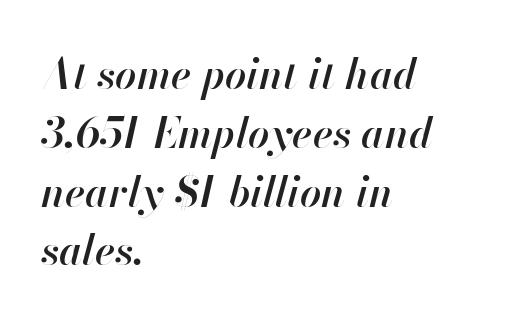
The image shows 42 px semibold type, italic (leaning right); set left-aligned, normal line spacing (1.4x), normal letter spacing, not underlined; high stroke contrast and a small x-height.
